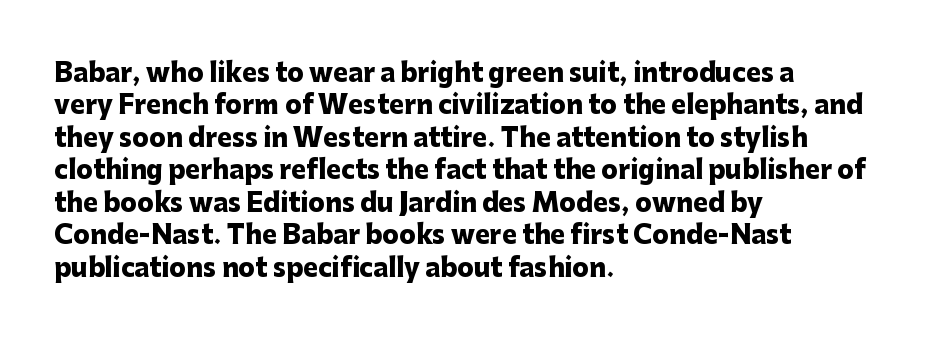
{"italic": "no", "bold": "yes", "underline": "no", "align": "left", "line_spacing": "normal", "line_spacing_ratio": 1.3, "letter_spacing": "normal", "letter_spacing_em": 0.0, "glyph_px": 25}
